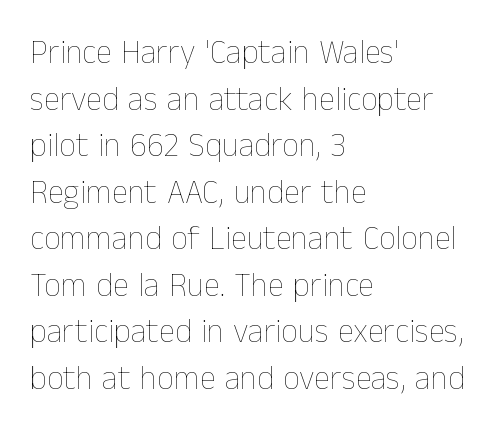
Q: Is the text bold? A: No.
Q: Is the text italic (slanted)? A: No, it is upright.
Q: Is the text underlined? A: No.
Q: How is the paragraph aligned? A: Left-aligned.
Q: Is the spacing between letters normal or unusually wide? A: Normal.
Q: Is the spacing between lines tight, normal or loose? A: Normal.
Q: Width (condensed, normal, or wide)? A: Normal.
Q: Stroke contrast? A: Low.
Q: x-height? A: Medium.
Q: Monospaced? A: No.
